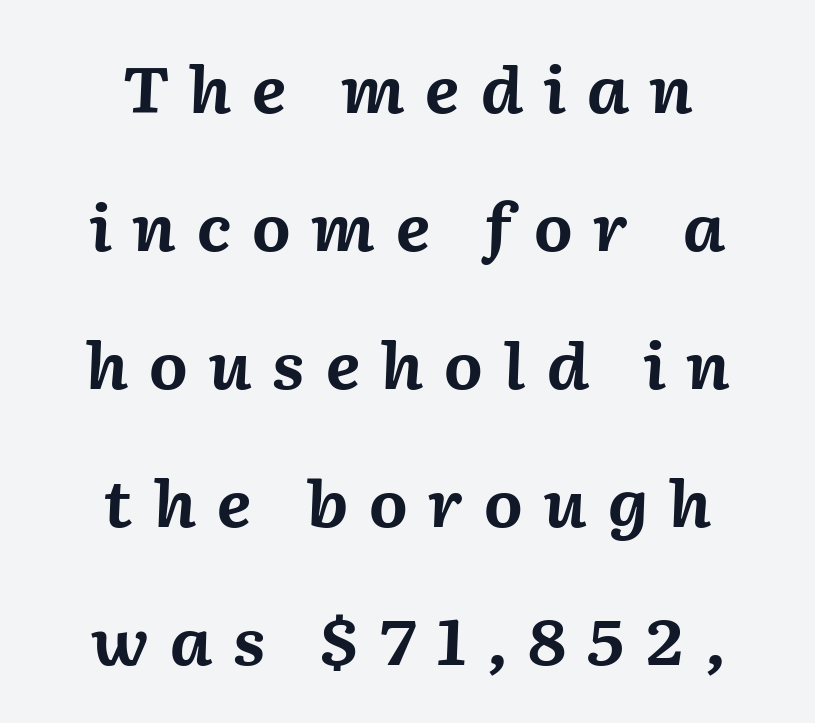
Q: Is the text bold? A: Yes.
Q: Is the text italic (slanted)? A: Yes, it leans right by about 2 degrees.
Q: Is the text underlined? A: No.
Q: How is the paragraph aligned? A: Centered.
Q: Is the spacing between letters normal or unusually wide? A: Unusually wide.
Q: Is the spacing between lines tight, normal or loose? A: Loose.
Q: Width (condensed, normal, or wide)? A: Normal.
Q: Stroke contrast? A: Medium.
Q: x-height? A: Medium.
Q: Monospaced? A: No.
